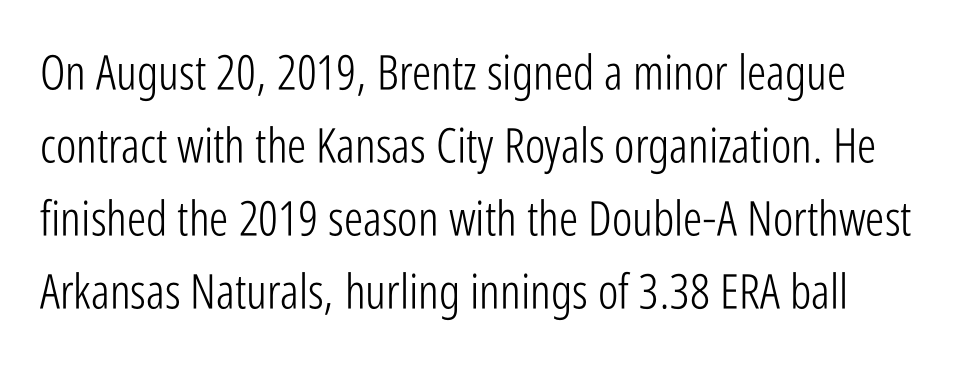
Q: Is the text bold? A: No.
Q: Is the text italic (slanted)? A: No, it is upright.
Q: Is the typeface a serif or a sans-serif typeface? A: Sans-serif.
Q: Is the text underlined? A: No.
Q: Is the spacing between letters normal or unusually wide? A: Normal.
Q: Is the spacing between lines tight, normal or loose? A: Normal.
Q: Width (condensed, normal, or wide)? A: Condensed.
Q: Stroke contrast? A: Low.
Q: x-height? A: Medium.
Q: Monospaced? A: No.
